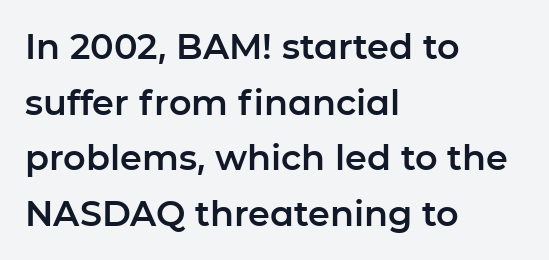
The line-height multiplier appears to be the usual default. The face used here is proportionally spaced, like ordinary book or web type. Students, note that the glyphs here touch the page at normal intervals. This sample is left-justified, so line endings fall wherever the words run out.
